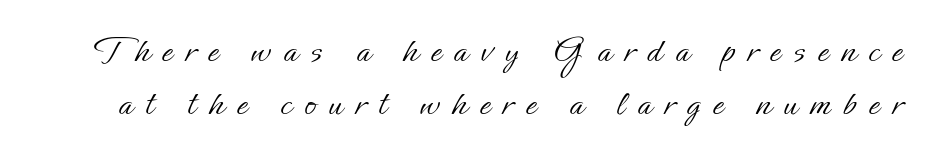
This sample keeps an unexceptional amount of space between lines. The letterforms stand isolated, each surrounded by extra space. This reads as an unemphasized weight, regular at the heaviest. Unmarked baselines from the first word to the last.
